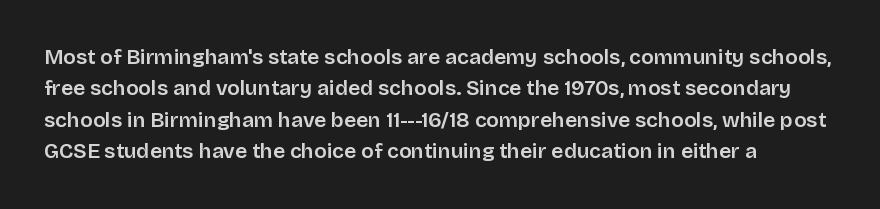
Letter spacing: default. Style check: upright. The zone under the glyphs is completely vacant. Vertical spacing — default.
